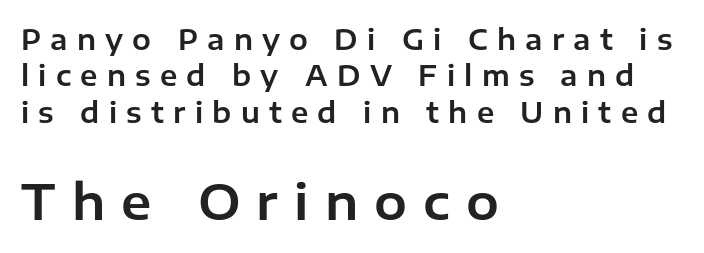
You get the small type first, then a jump to larger type. The designer went with a sans here, leaving each stem footless. Leftover space on each line is placed entirely after the last word. The specimen omits any rule beneath the text block's lines. In terms of letterspacing, this is a distinctly airy, spread setting.
